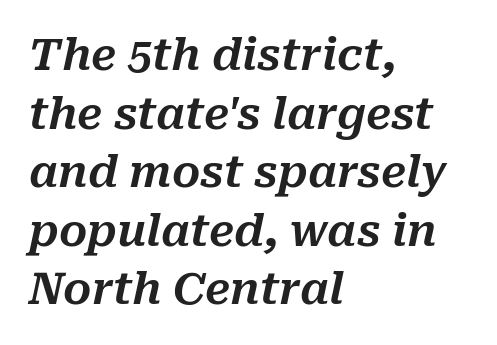
{"italic": "yes", "lean": "right", "slant_degrees": 10, "width": "normal", "stroke_contrast": "medium", "x_height": "medium", "monospaced": "no", "underline": "no", "align": "left", "line_spacing": "normal", "line_spacing_ratio": 1.33, "letter_spacing": "normal", "letter_spacing_em": 0.0, "glyph_px": 44}
